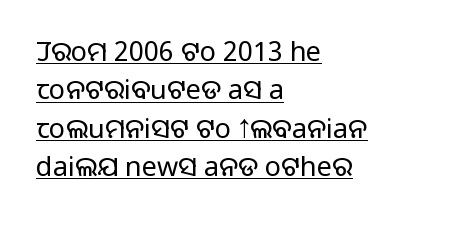
Reading down the column, the eye jumps a familiar distance to each next line. The lines in this sample share a left origin and differ only in where they stop. The font's upright variant was chosen for this text. Compared with undecorated copy, this sample adds a rule below the words. Nobody touched the tracking dial on this one.
